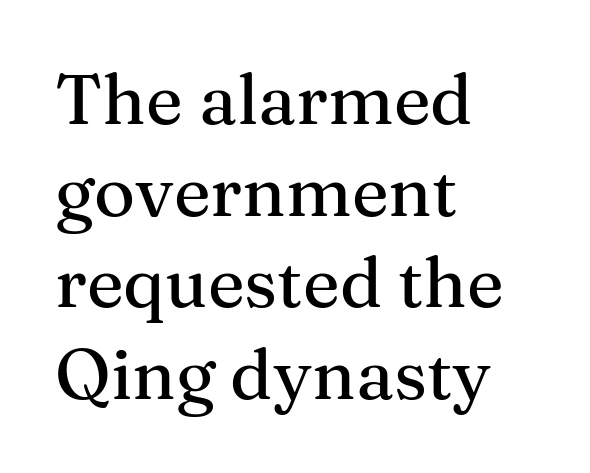
{"serif": "yes", "italic": "no", "width": "normal", "stroke_contrast": "medium", "x_height": "medium", "monospaced": "no", "underline": "no", "align": "left", "line_spacing": "normal", "line_spacing_ratio": 1.31, "letter_spacing": "normal", "letter_spacing_em": 0.0, "glyph_px": 70}
